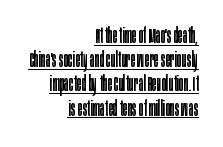
The gaps between neighbouring characters are ordinary and unremarkable. The passage is arranged like a letterhead date or caption credit — flush right. Heaviness? Minimal to ordinary, like unemphasized prose. The passage shown stacks its lines with hardly any gap. The lettering is marked with a stroke running underneath it.
